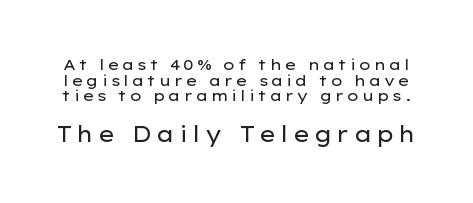
Ordinary non-slanted type is in use. No letter is thick-stroked: the sample isn't bold. Leading is clearly below the norm, producing a dense column. Only glyphs here, with clear space below each row.
